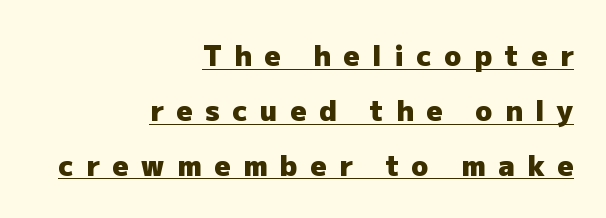
The passage shown stacks its lines with a broad gap. Each letter keeps its own natural width here, so spacing adapts to shape. Serif or sans? Sans — the stroke terminals are bare. Tracking value appears strongly positive — letters spread wide. The setting favours the right margin, as signatures and pull-quotes sometimes do.
